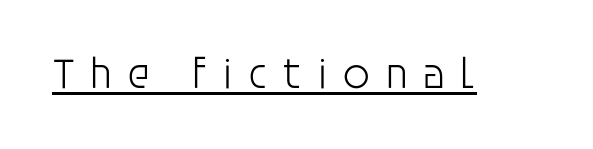
{"serif": "no", "italic": "no", "bold": "no", "weight": "light", "width": "normal", "stroke_contrast": "low", "x_height": "large", "monospaced": "no", "underline": "yes", "letter_spacing": "wide", "letter_spacing_em": 0.31, "glyph_px": 44}
